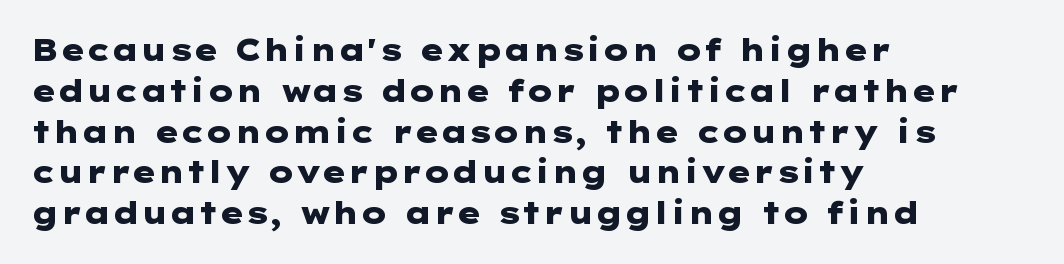
Q: Is the text bold? A: Yes.
Q: Is the text italic (slanted)? A: No, it is upright.
Q: Is the typeface a serif or a sans-serif typeface? A: Sans-serif.
Q: Is the text underlined? A: No.
Q: How is the paragraph aligned? A: Left-aligned.
Q: Is the spacing between letters normal or unusually wide? A: Normal.
Q: Is the spacing between lines tight, normal or loose? A: Normal.
Q: Width (condensed, normal, or wide)? A: Wide.
Q: Stroke contrast? A: Low.
Q: x-height? A: Medium.
